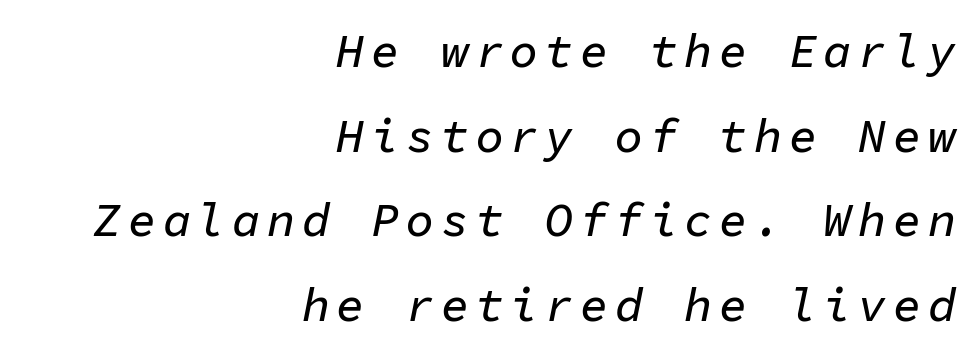
{"italic": "yes", "lean": "right", "slant_degrees": 11, "width": "normal", "stroke_contrast": "low", "x_height": "medium", "monospaced": "yes", "underline": "no", "align": "right", "line_spacing_ratio": 1.8, "glyph_px": 47}
